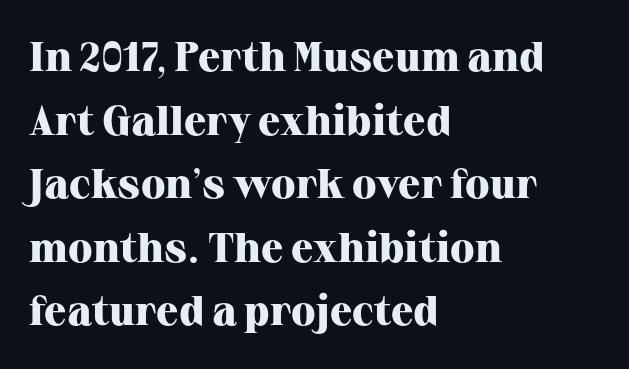
Q: Is the text bold? A: Yes.
Q: Is the text italic (slanted)? A: No, it is upright.
Q: Is the typeface a serif or a sans-serif typeface? A: Serif.
Q: Is the text underlined? A: No.
Q: How is the paragraph aligned? A: Left-aligned.
Q: Is the spacing between letters normal or unusually wide? A: Normal.
Q: Is the spacing between lines tight, normal or loose? A: Normal.
Q: Width (condensed, normal, or wide)? A: Normal.
Q: Stroke contrast? A: High.
Q: x-height? A: Medium.
Q: Monospaced? A: No.
